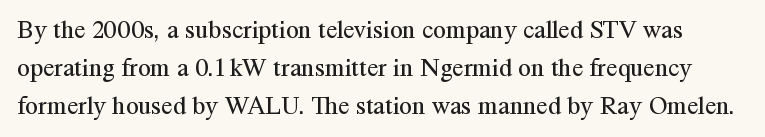
Type without underlining. In terms of posture, this sample is upright. The weight would be labelled regular, book, light, or lighter still. These lines keep a tight, regular rhythm from letter to letter.
